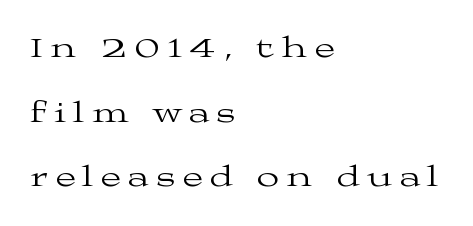
Q: Is the text bold? A: No.
Q: Is the text italic (slanted)? A: No, it is upright.
Q: Is the typeface a serif or a sans-serif typeface? A: Serif.
Q: Is the text underlined? A: No.
Q: How is the paragraph aligned? A: Left-aligned.
Q: Is the spacing between letters normal or unusually wide? A: Unusually wide.
Q: Is the spacing between lines tight, normal or loose? A: Loose.
Q: Width (condensed, normal, or wide)? A: Wide.
Q: Stroke contrast? A: Medium.
Q: x-height? A: Medium.
Q: Monospaced? A: No.
